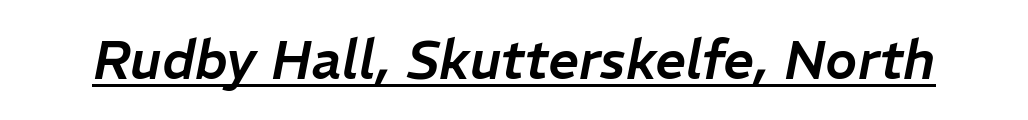
Each word holds together tightly as a unit, with standard inter-letter gaps. These lines are rendered in a variable-pitch font. Underlining? Definitely there. The lettering tilts uniformly, giving the passage an italic look.
